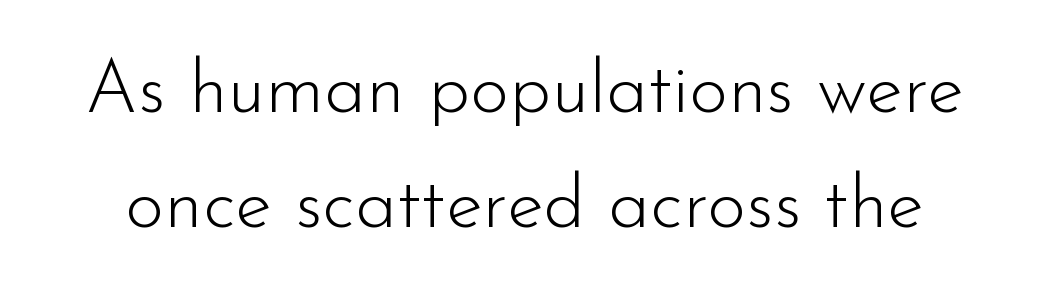
The image shows 75 px light sans-serif type, upright; set normal line spacing (1.54x), normal letter spacing, not underlined; low stroke contrast and a small x-height.
